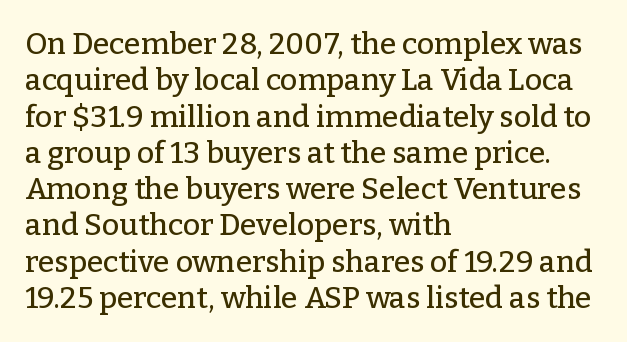
The image shows 30 px serif type, upright; set left-aligned, line spacing 1.21x, normal letter spacing, not underlined; low stroke contrast and a medium x-height.
